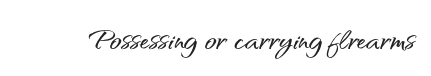
{"serif": "no", "width": "normal", "stroke_contrast": "medium", "x_height": "small", "monospaced": "no", "underline": "no", "letter_spacing": "normal", "letter_spacing_em": 0.0, "glyph_px": 39}
